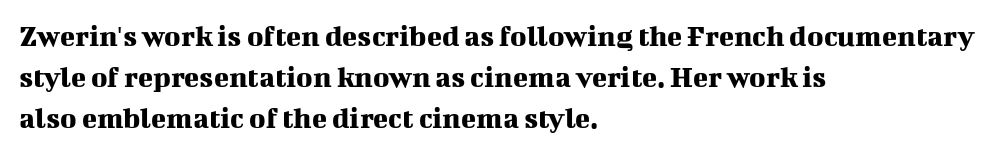
The image shows 31 px serif type, upright; set left-aligned, normal line spacing (1.32x), normal letter spacing, not underlined; medium stroke contrast and a medium x-height.
